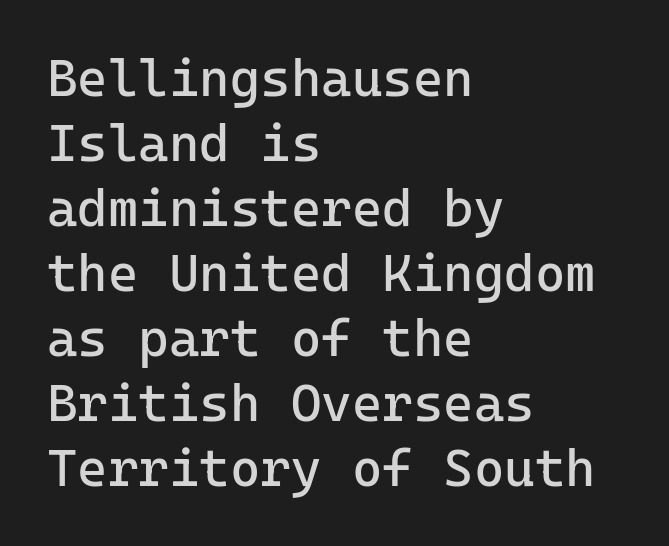
Default kerning and tracking; the words read as compact shapes. Just letters on the line, the space beneath them empty. Summary of weight: not heavy and not bold. Visually the block forms a straight wall on the left and a jagged coastline on the right. Is this a fixed-width face? Yes — each glyph sits in an identical cell. The text was rendered using a sans face with plain stroke endings.
